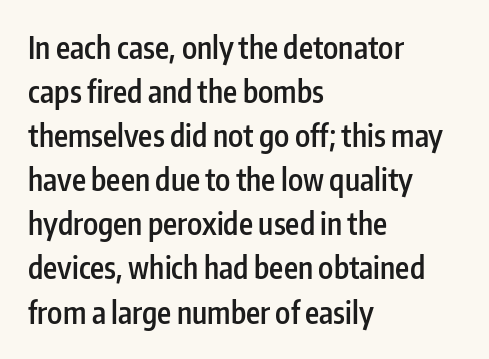
Q: Is the text bold? A: Semi-bold.
Q: Is the text italic (slanted)? A: No, it is upright.
Q: Is the typeface a serif or a sans-serif typeface? A: Sans-serif.
Q: Is the text underlined? A: No.
Q: How is the paragraph aligned? A: Left-aligned.
Q: Is the spacing between letters normal or unusually wide? A: Normal.
Q: Is the spacing between lines tight, normal or loose? A: Normal.
Q: Width (condensed, normal, or wide)? A: Condensed.
Q: Stroke contrast? A: Low.
Q: x-height? A: Medium.
Q: Monospaced? A: No.
